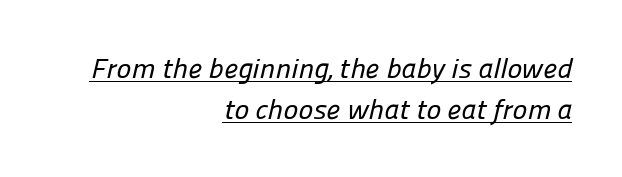
Q: Is the typeface a serif or a sans-serif typeface? A: Sans-serif.
Q: Is the text underlined? A: Yes.
Q: How is the paragraph aligned? A: Right-aligned.
Q: Is the spacing between letters normal or unusually wide? A: Normal.
Q: Is the spacing between lines tight, normal or loose? A: Normal.
Q: Width (condensed, normal, or wide)? A: Normal.
Q: Stroke contrast? A: Low.
Q: x-height? A: Medium.
Q: Monospaced? A: No.
